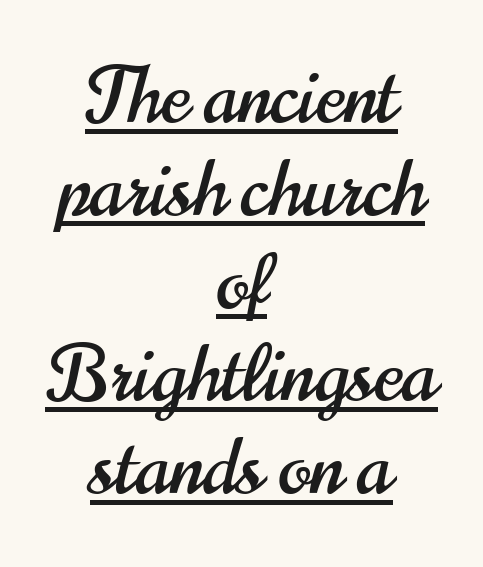
Does the type have serifs? No, each stem ends abruptly. You could call the tracking neutral — neither tight nor loose. Does a line run under the words? Yes, clearly. Do the characters align in a grid? No, the font is proportional.
